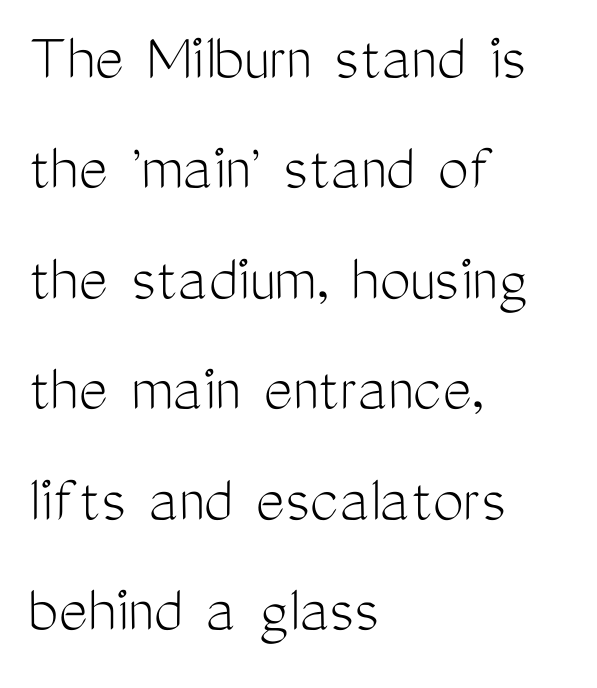
{"serif": "no", "italic": "no", "bold": "no", "weight": "light", "width": "condensed", "stroke_contrast": "medium", "x_height": "medium", "monospaced": "no", "underline": "no", "align": "left", "line_spacing": "normal", "line_spacing_ratio": 1.6, "letter_spacing": "normal", "letter_spacing_em": 0.0, "glyph_px": 69}
